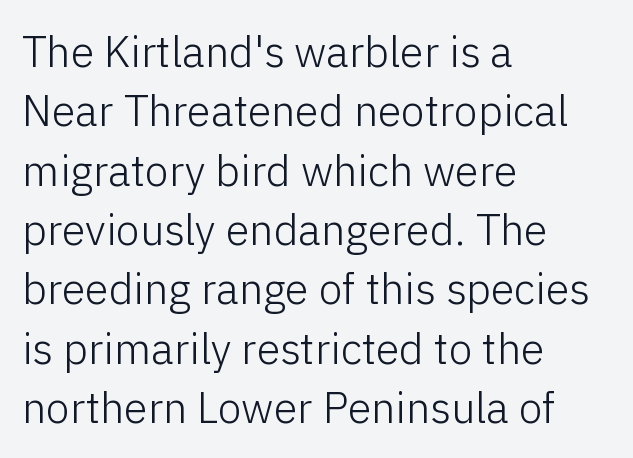
Compared with a centered layout, this one pins lines to the left instead. Baseline-to-baseline distance is the conventional proportion of letter height. Look at the tracking — it's just the regular setting, nothing added. Serifs: no, the terminals of the letterforms are clean.
